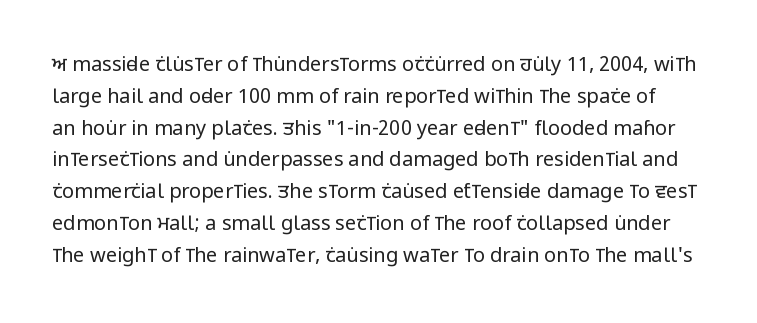
The specimen reads as upright at a glance. The letterforms sit shoulder to shoulder at normal distance. Compared with a typical body face, this is equally light or lighter still. Descenders hang freely into open space. One glance says typical: line gaps are just what's usual.
